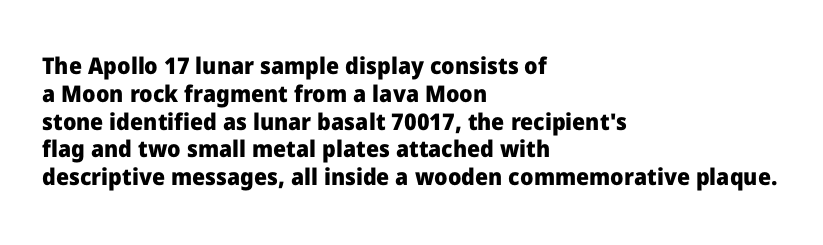
Short and long lines alike share a common starting point at left. Unlike italic type, these characters show no tilt at all. The passage shown is emphatically bold. The face used here is rendered with its standard letterfit. The space beneath each line is pristine and unruled.
